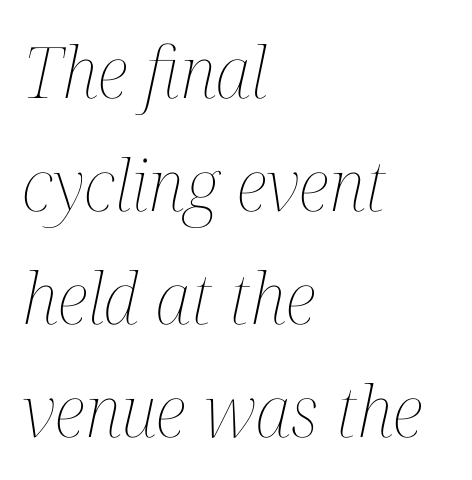
The lines in this sample share a left origin and differ only in where they stop. The foot of each line stays bare and open. Students, note that the glyphs here touch the page at normal intervals. When letters slant like this, we call the style italic.
